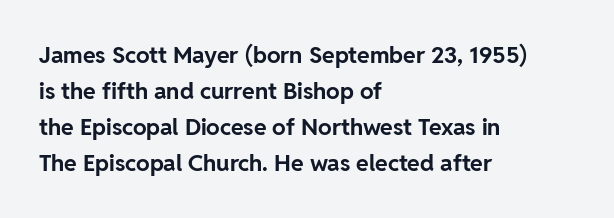
{"italic": "no", "bold": "yes", "underline": "no", "align": "left", "line_spacing": "normal", "line_spacing_ratio": 1.57, "letter_spacing": "normal", "letter_spacing_em": 0.0, "glyph_px": 23}
